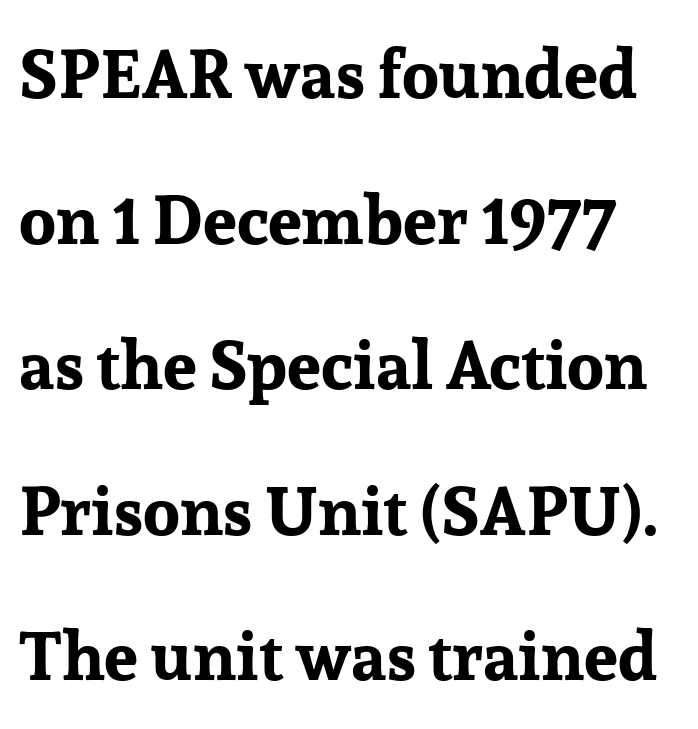
The image shows 68 px bold serif type, upright; set loose line spacing (2.14x), normal letter spacing, not underlined; low stroke contrast and a medium x-height.
